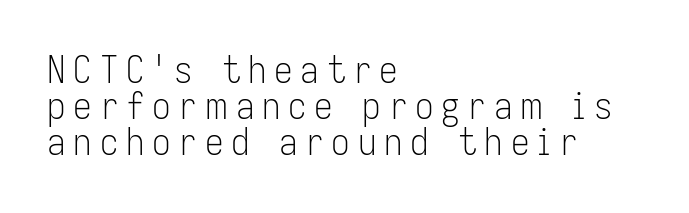
The image shows 37 px light, condensed sans-serif type, upright; set left-aligned, tight line spacing (0.97x), unusually wide letter spacing (+0.21 em), not underlined; low stroke contrast and a medium x-height.
